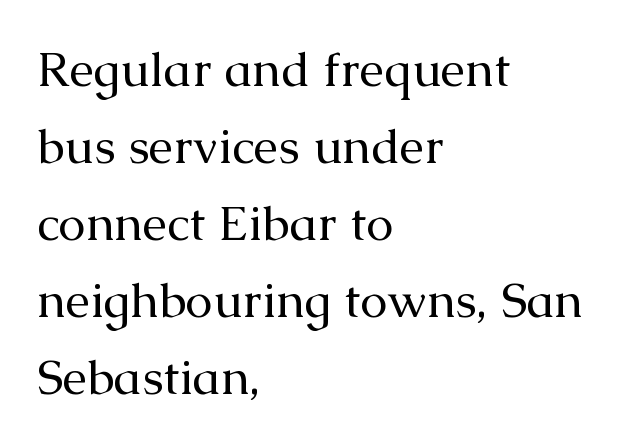
Q: Is the text bold? A: No.
Q: Is the text italic (slanted)? A: No, it is upright.
Q: Is the typeface a serif or a sans-serif typeface? A: Serif.
Q: Is the text underlined? A: No.
Q: How is the paragraph aligned? A: Left-aligned.
Q: Is the spacing between letters normal or unusually wide? A: Normal.
Q: Is the spacing between lines tight, normal or loose? A: Normal.
Q: Width (condensed, normal, or wide)? A: Normal.
Q: Stroke contrast? A: Medium.
Q: x-height? A: Medium.
Q: Monospaced? A: No.
